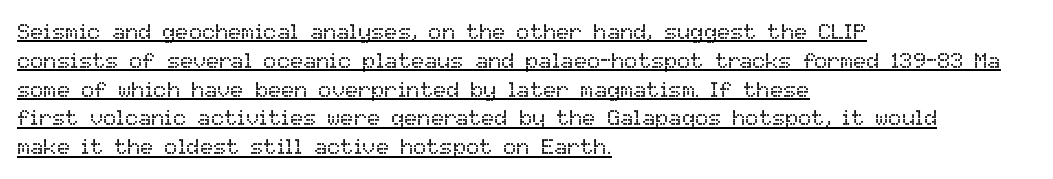
The image shows 22 px text type, upright; set left-aligned, normal line spacing (1.31x), normal letter spacing, underlined.
